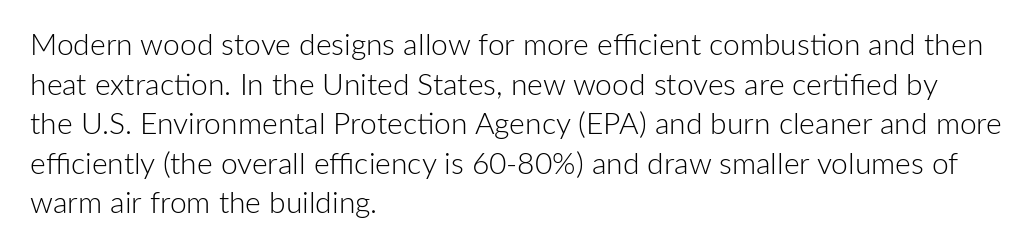
The image shows 30 px light sans-serif type, upright; set left-aligned, normal line spacing (1.32x), normal letter spacing, not underlined; low stroke contrast and a medium x-height.
